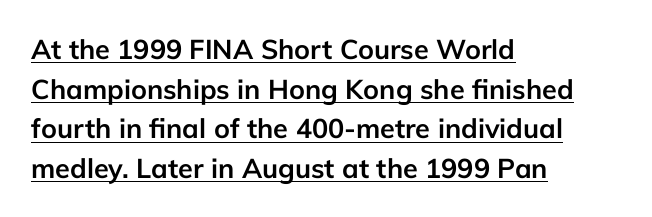
Leftover space on each line is placed entirely after the last word. Ordinary non-slanted type is in use. Each new line begins a customary step beneath the previous one. A continuous stroke trails under the words, as in a hyperlink. Students, this is bold: see how much ink each stroke carries. How are the letters spaced? Ordinarily, with no added tracking.
